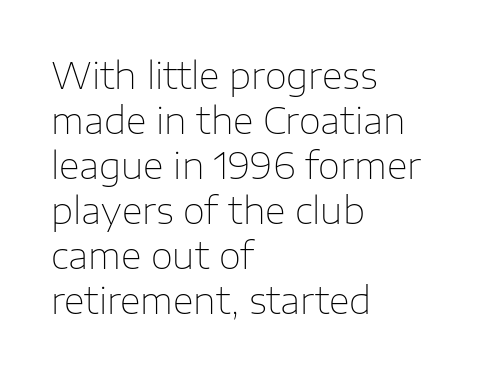
{"serif": "no", "italic": "no", "bold": "no", "weight": "thin", "width": "normal", "stroke_contrast": "low", "x_height": "medium", "monospaced": "no", "underline": "no", "align": "left", "line_spacing": "normal", "line_spacing_ratio": 1.25, "letter_spacing": "normal", "letter_spacing_em": 0.0, "glyph_px": 36}
